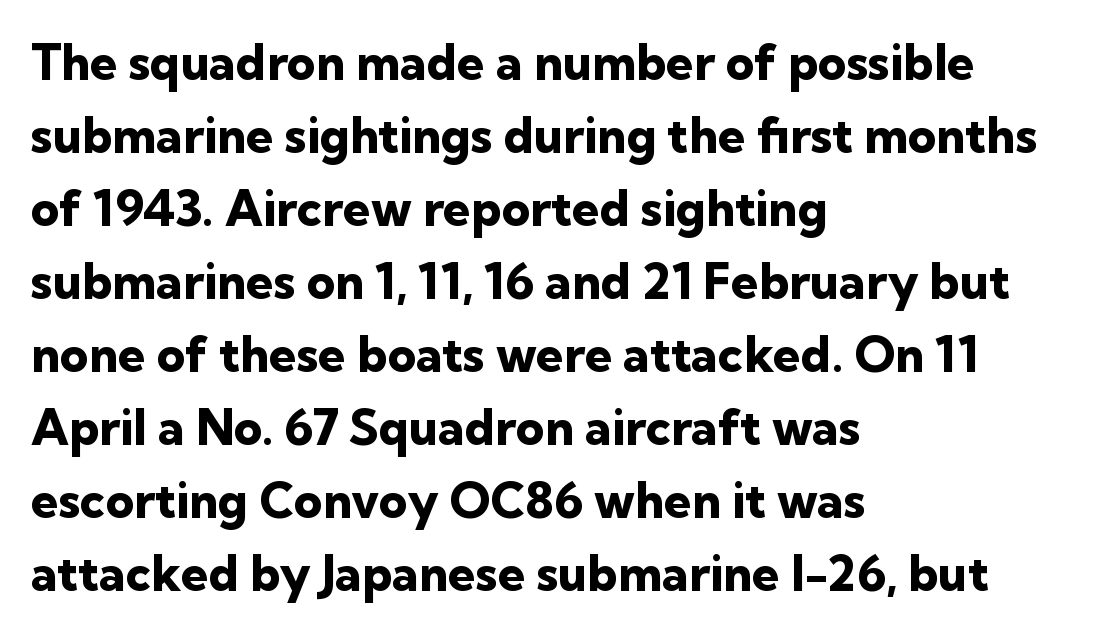
Bare-footed words on every line. Ordinary non-slanted type is in use. You can tell from the bare stems that sans-serif type was used. Typographic density is high because the face is bold. This rendering uses left alignment, leaving the right contour irregular.
